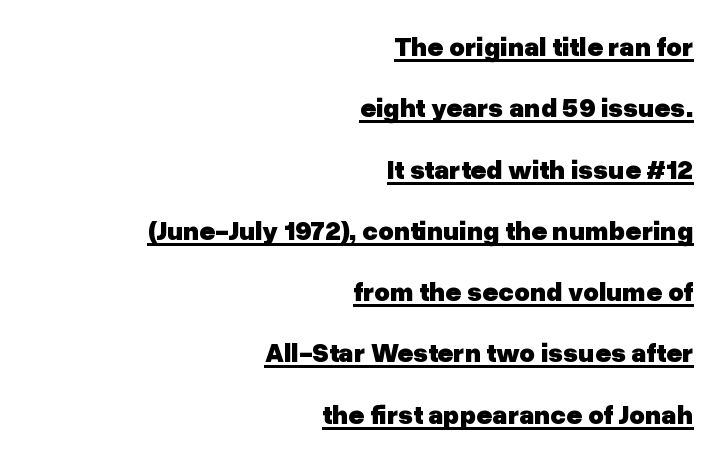
As a designer I'd log this as weight 700, bold. Between one letter and the next there's only the usual sliver of space. Every stem runs plumb, perpendicular to the baseline. Every word sits above its own underline. Which margin do the lines hug? The right one — the left edge is uneven. A typesetter would call this leading open, well beyond the default.
